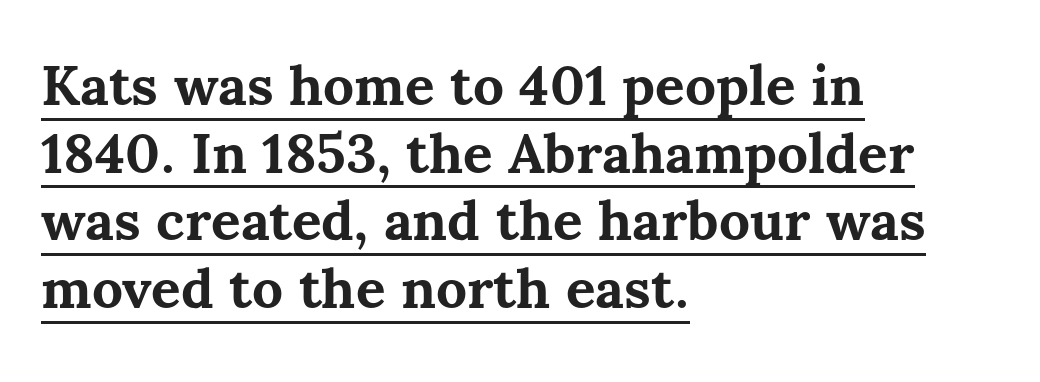
Between one letter and the next there's only the usual sliver of space. The rendering anchors every line to the left-hand side. Do the characters align in a grid? No, the font is proportional. Is there any slant? The stems are plumb. Underline: present. The glyphs have the mass of a bold cut.
